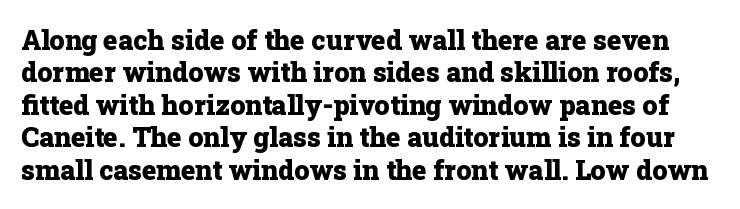
Q: Is the text bold? A: Yes.
Q: Is the text italic (slanted)? A: No, it is upright.
Q: Is the text underlined? A: No.
Q: Is the spacing between letters normal or unusually wide? A: Normal.
